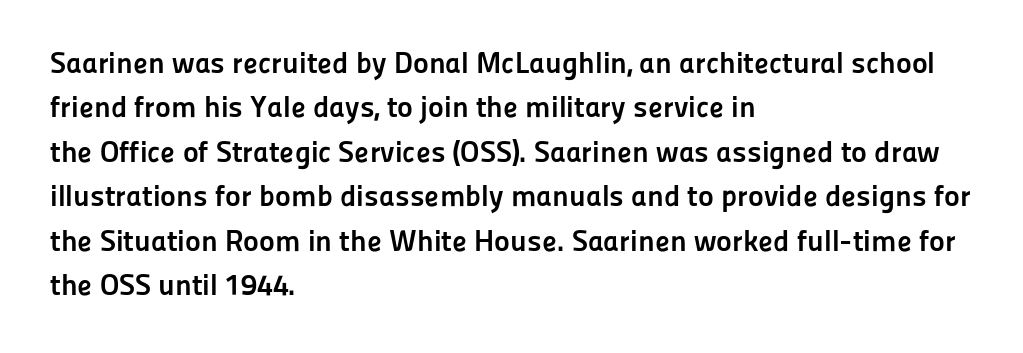
The image shows 30 px semibold sans-serif type, upright; set left-aligned, normal line spacing (1.48x), normal letter spacing, not underlined; low stroke contrast and a medium x-height.
